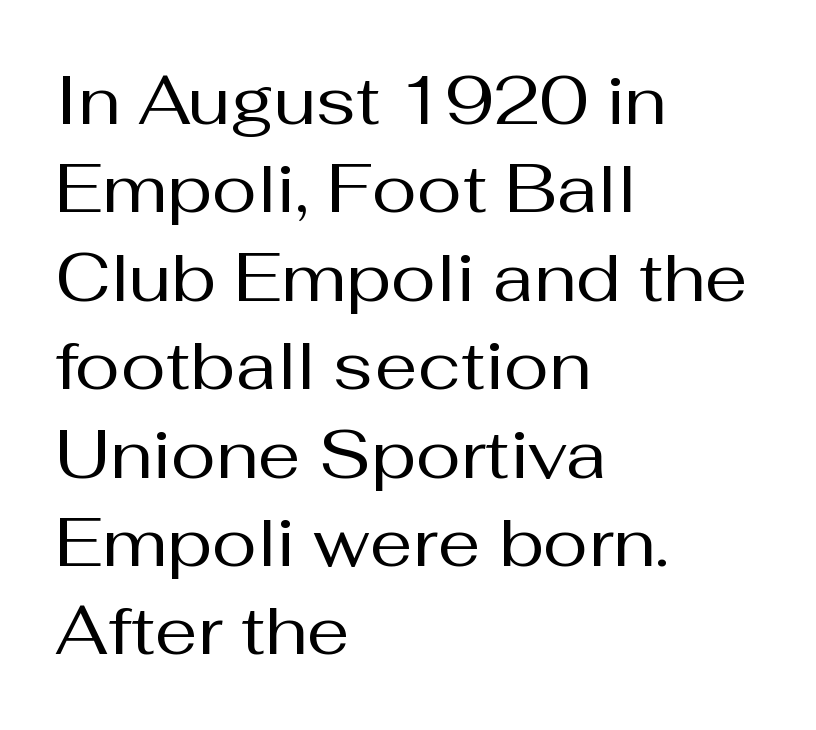
The image shows 68 px regular-weight sans-serif type, upright; set left-aligned, normal line spacing (1.3x), normal letter spacing, not underlined; medium stroke contrast and a medium x-height.
